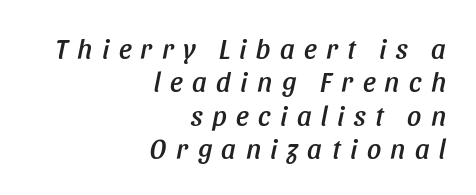
{"italic": "yes", "lean": "right", "slant_degrees": 11, "width": "condensed", "stroke_contrast": "low", "x_height": "large", "monospaced": "no", "underline": "no", "align": "right", "line_spacing_ratio": 1.19, "letter_spacing": "wide", "letter_spacing_em": 0.34, "glyph_px": 28}
